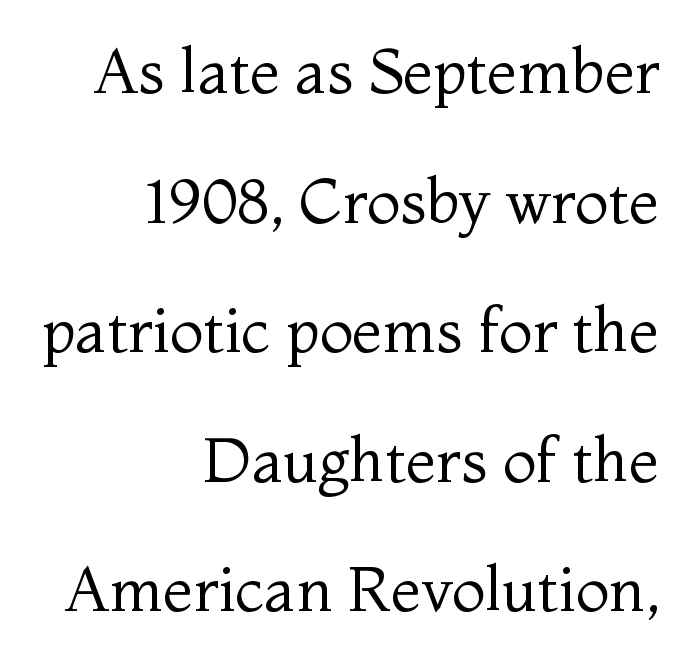
{"serif": "yes", "italic": "no", "bold": "no", "weight": "regular", "width": "normal", "stroke_contrast": "medium", "x_height": "medium", "monospaced": "no", "underline": "no", "align": "right", "line_spacing": "loose", "line_spacing_ratio": 2.09, "letter_spacing": "normal", "letter_spacing_em": 0.0, "glyph_px": 62}
